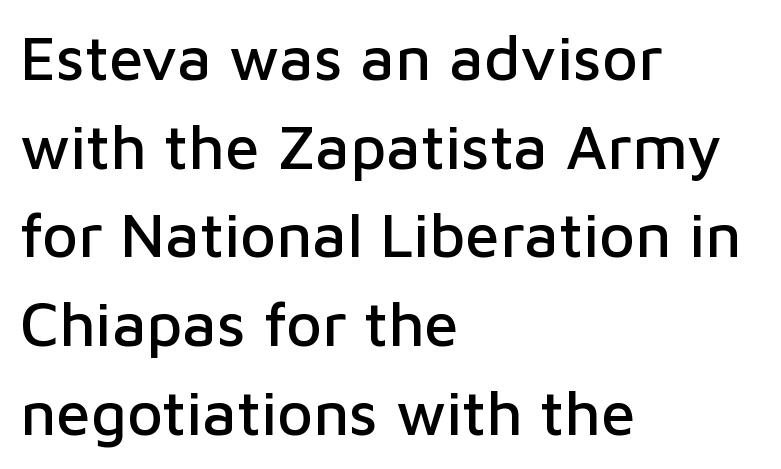
The image shows 62 px sans-serif type, upright; set left-aligned, normal line spacing (1.43x), normal letter spacing, not underlined; low stroke contrast and a medium x-height.
